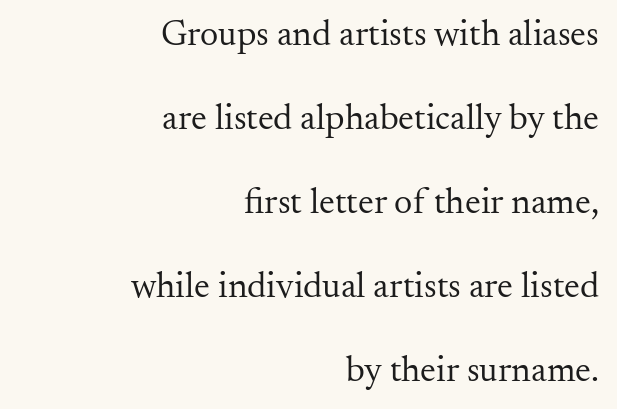
The image shows 36 px regular-weight serif type, upright; set right-aligned, loose line spacing (2.33x), normal letter spacing, not underlined; medium stroke contrast and a small x-height.
